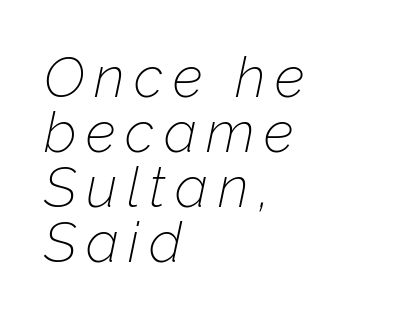
Q: Is the text bold? A: No.
Q: Is the text italic (slanted)? A: Yes, it leans right by about 12 degrees.
Q: Is the text underlined? A: No.
Q: How is the paragraph aligned? A: Left-aligned.
Q: Is the spacing between lines tight, normal or loose? A: Tight.
Q: Width (condensed, normal, or wide)? A: Normal.
Q: Stroke contrast? A: Low.
Q: x-height? A: Medium.
Q: Monospaced? A: No.
